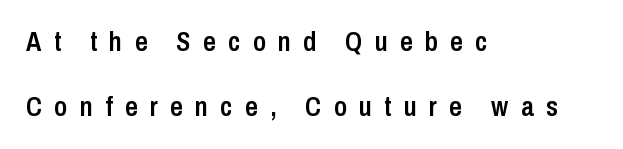
The image shows 28 px semibold, condensed sans-serif type, upright; set left-aligned, loose line spacing (2.33x), unusually wide letter spacing (+0.44 em), not underlined; low stroke contrast and a medium x-height.
